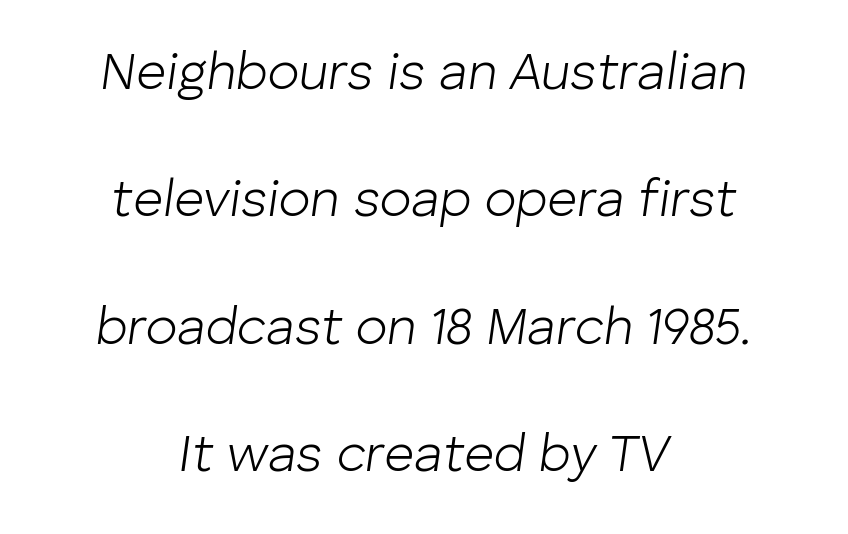
A quiet, ordinary-to-light weight characterises the typeface. Glyph-to-glyph distance matches everyday printed text. This is oblique type, the kind used for emphasis or titles. If you folded the block vertically in half, each line would mirror itself in length. Just letters on the line, the space beneath them empty.
